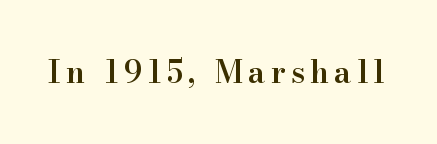
Q: Is the text bold? A: Semi-bold.
Q: Is the text italic (slanted)? A: No, it is upright.
Q: Is the typeface a serif or a sans-serif typeface? A: Serif.
Q: Is the text underlined? A: No.
Q: Width (condensed, normal, or wide)? A: Normal.
Q: Stroke contrast? A: High.
Q: x-height? A: Small.
Q: Monospaced? A: No.
